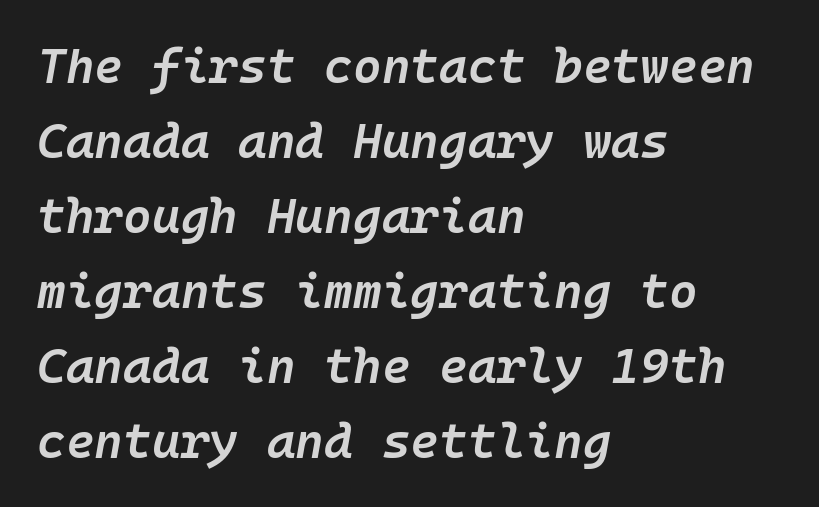
Q: Is the text bold? A: Semi-bold.
Q: Is the text italic (slanted)? A: Yes, it leans right by about 10 degrees.
Q: Is the text underlined? A: No.
Q: How is the paragraph aligned? A: Left-aligned.
Q: Is the spacing between letters normal or unusually wide? A: Normal.
Q: Is the spacing between lines tight, normal or loose? A: Normal.
Q: Width (condensed, normal, or wide)? A: Normal.
Q: Stroke contrast? A: Low.
Q: x-height? A: Medium.
Q: Monospaced? A: Yes.
